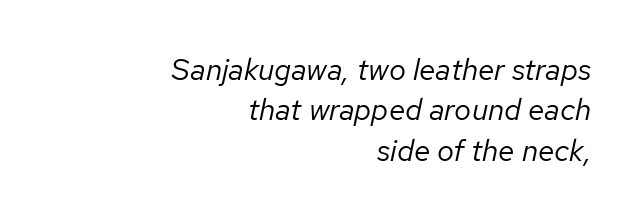
Q: Is the text bold? A: No.
Q: Is the text italic (slanted)? A: Yes, it leans right by about 12 degrees.
Q: Is the text underlined? A: No.
Q: How is the paragraph aligned? A: Right-aligned.
Q: Is the spacing between letters normal or unusually wide? A: Normal.
Q: Is the spacing between lines tight, normal or loose? A: Normal.
Q: Width (condensed, normal, or wide)? A: Normal.
Q: Stroke contrast? A: Low.
Q: x-height? A: Medium.
Q: Monospaced? A: No.
